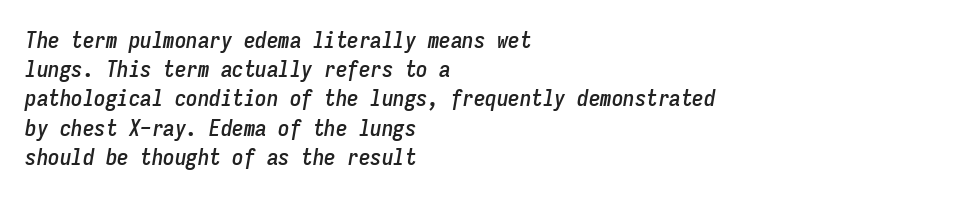
{"italic": "yes", "lean": "right", "slant_degrees": 9, "underline": "no", "align": "left", "line_spacing": "normal", "line_spacing_ratio": 1.27, "letter_spacing": "normal", "letter_spacing_em": 0.0, "glyph_px": 23}
